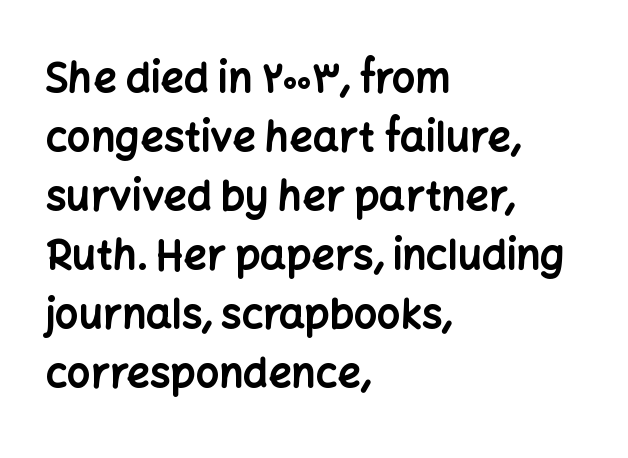
Students, this is bold: see how much ink each stroke carries. The space between consecutive lines is moderate. Style check: upright. Does the copy run flush right? No — it runs flush left. The gaps between neighbouring characters are ordinary and unremarkable. Nope, no serifs anywhere on these letters.
